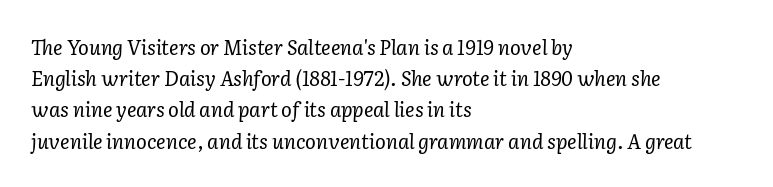
The space beneath each line is pristine and unruled. The designer left line spacing at the default. Heft: none added — not bold. How are the letters spaced? Ordinarily, with no added tracking.
